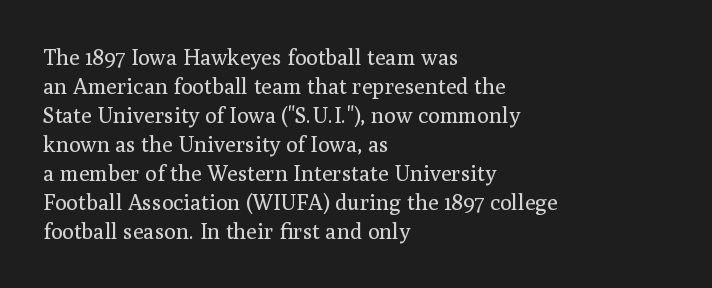
Q: Is the text bold? A: No.
Q: Is the text italic (slanted)? A: No, it is upright.
Q: Is the text underlined? A: No.
Q: How is the paragraph aligned? A: Left-aligned.
Q: Is the spacing between letters normal or unusually wide? A: Normal.
Q: Is the spacing between lines tight, normal or loose? A: Normal.
